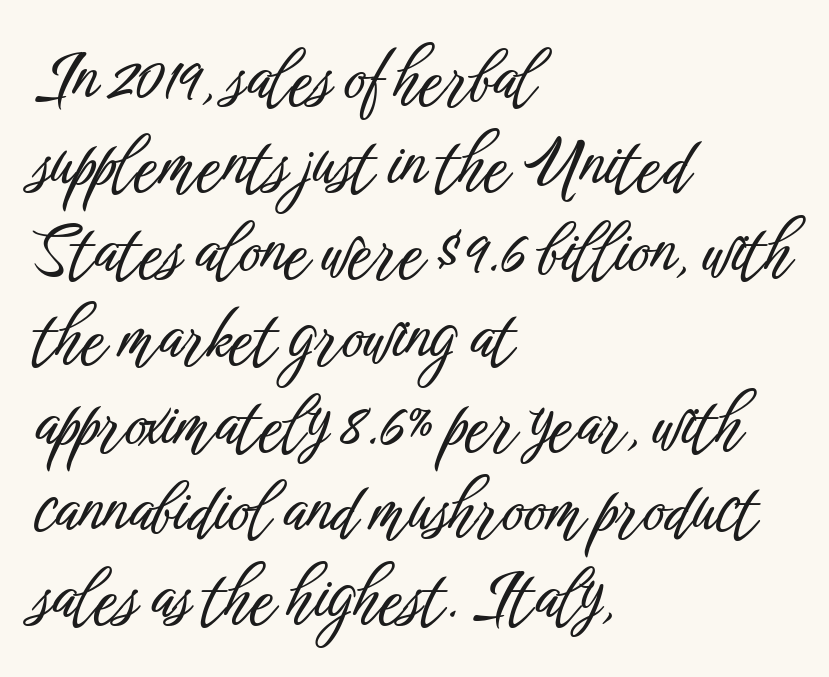
{"serif": "no", "width": "condensed", "stroke_contrast": "low", "x_height": "medium", "monospaced": "no", "underline": "no", "align": "left", "line_spacing": "normal", "line_spacing_ratio": 1.29, "letter_spacing": "normal", "letter_spacing_em": 0.0, "glyph_px": 67}
